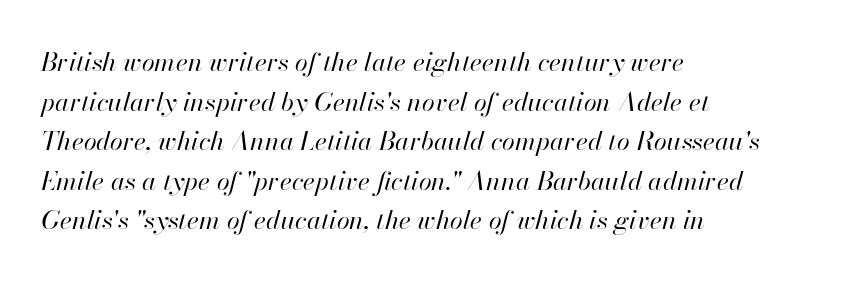
{"italic": "yes", "lean": "right", "slant_degrees": 13, "bold": "no", "underline": "no", "align": "left", "line_spacing": "normal", "line_spacing_ratio": 1.52, "letter_spacing": "normal", "letter_spacing_em": 0.0, "glyph_px": 26}
